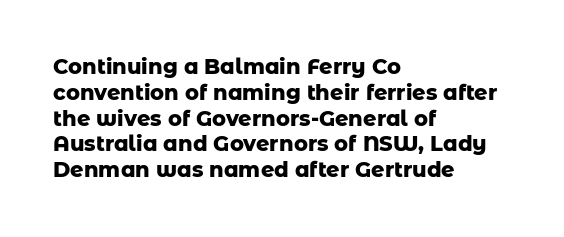
The image shows 21 px bold type, upright; set left-aligned, line spacing 1.23x, normal letter spacing, not underlined.
